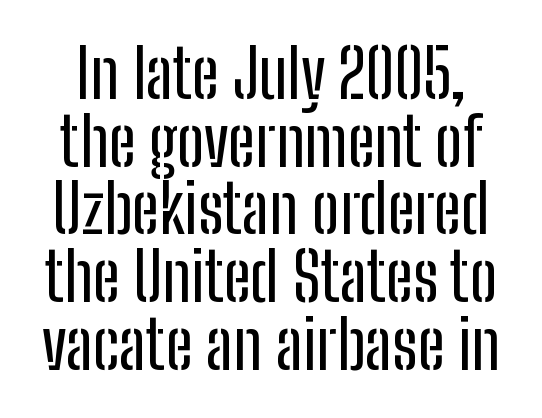
Q: Is the text italic (slanted)? A: No, it is upright.
Q: Is the typeface a serif or a sans-serif typeface? A: Sans-serif.
Q: Is the text underlined? A: No.
Q: Is the spacing between letters normal or unusually wide? A: Normal.
Q: Is the spacing between lines tight, normal or loose? A: Tight.
Q: Width (condensed, normal, or wide)? A: Condensed.
Q: Stroke contrast? A: Low.
Q: x-height? A: Medium.
Q: Monospaced? A: No.
